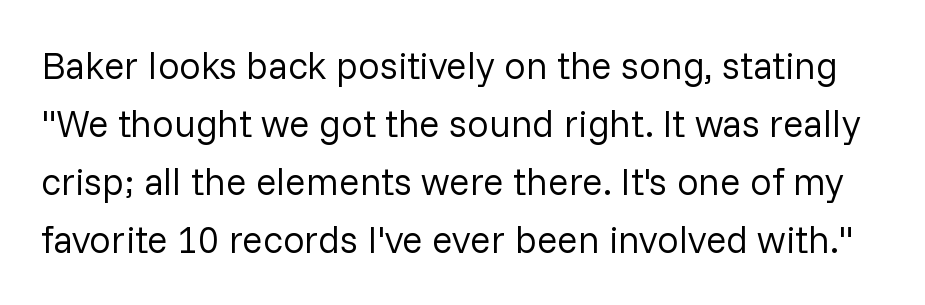
The image shows 38 px regular-weight sans-serif type, upright; set normal line spacing (1.53x), normal letter spacing, not underlined; low stroke contrast and a medium x-height.
